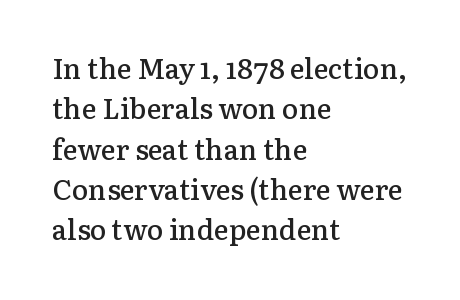
The image shows 28 px semibold serif type, upright; set left-aligned, normal line spacing (1.44x), normal letter spacing, not underlined; low stroke contrast and a medium x-height.
